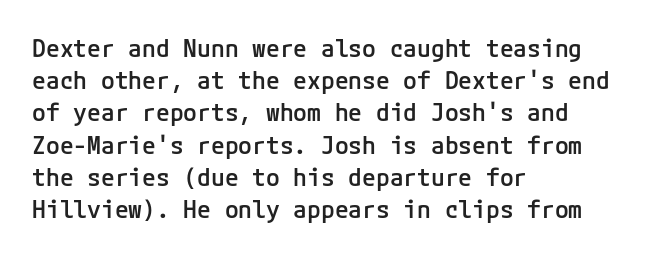
Q: Is the text bold? A: Semi-bold.
Q: Is the text italic (slanted)? A: No, it is upright.
Q: Is the text underlined? A: No.
Q: How is the paragraph aligned? A: Left-aligned.
Q: Is the spacing between letters normal or unusually wide? A: Normal.
Q: Is the spacing between lines tight, normal or loose? A: Normal.
